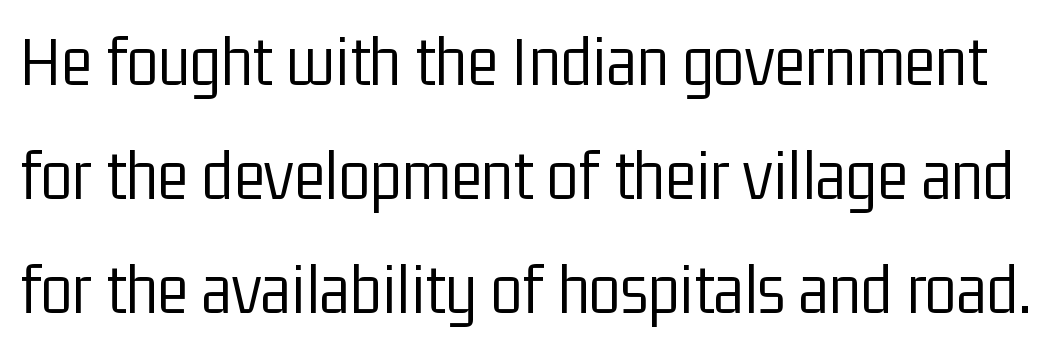
The image shows 73 px light, condensed sans-serif type, upright; set normal line spacing (1.56x), normal letter spacing, not underlined; low stroke contrast and a medium x-height.
